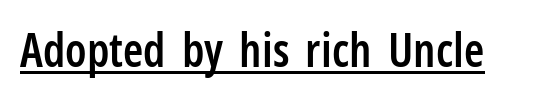
Q: Is the text bold? A: Semi-bold.
Q: Is the text italic (slanted)? A: No, it is upright.
Q: Is the typeface a serif or a sans-serif typeface? A: Sans-serif.
Q: Is the text underlined? A: Yes.
Q: Is the spacing between letters normal or unusually wide? A: Normal.
Q: Width (condensed, normal, or wide)? A: Condensed.
Q: Stroke contrast? A: Low.
Q: x-height? A: Medium.
Q: Monospaced? A: No.
